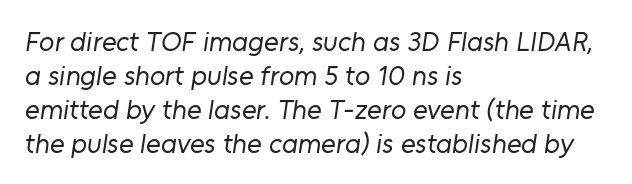
Q: Is the text bold? A: No.
Q: Is the typeface a serif or a sans-serif typeface? A: Sans-serif.
Q: Is the text underlined? A: No.
Q: How is the paragraph aligned? A: Left-aligned.
Q: Is the spacing between letters normal or unusually wide? A: Normal.
Q: Width (condensed, normal, or wide)? A: Normal.
Q: Stroke contrast? A: Low.
Q: x-height? A: Medium.
Q: Monospaced? A: No.
